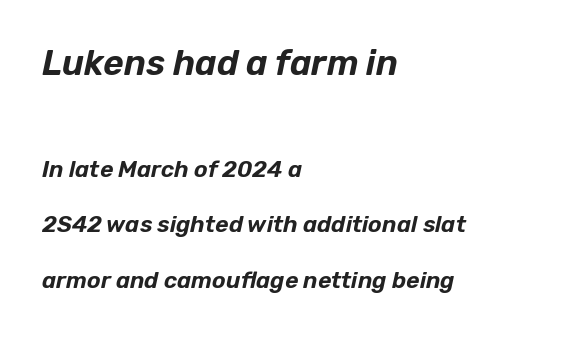
Q: Is the text italic (slanted)? A: Yes, it leans right by about 12 degrees.
Q: Is the text underlined? A: No.
Q: How is the paragraph aligned? A: Left-aligned.
Q: Is the spacing between letters normal or unusually wide? A: Normal.
Q: Is the spacing between lines tight, normal or loose? A: Loose.
Q: Which block of text is set in a larger size, the first (top) or the second (bottom)? A: The first (top) one.
Q: Width (condensed, normal, or wide)? A: Normal.
Q: Stroke contrast? A: Low.
Q: x-height? A: Medium.
Q: Monospaced? A: No.
